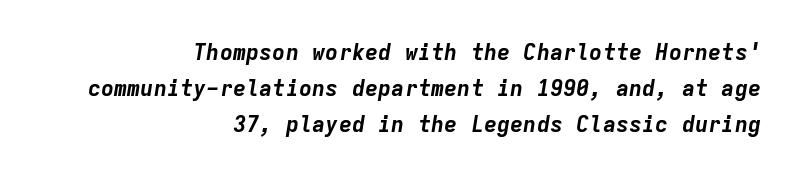
The passage shown has conventional tracking throughout. The font's italic variant was chosen for this text. Which margin do the lines hug? The right one — the left edge is uneven. The line-height multiplier appears to be the usual default.
